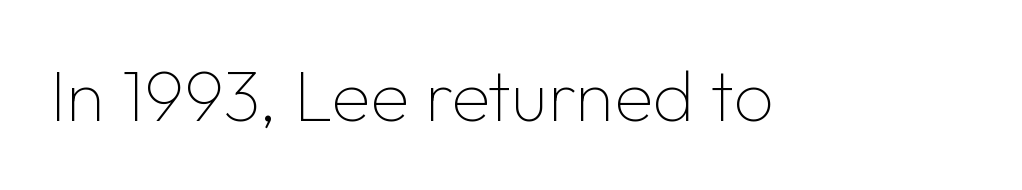
Q: Is the text bold? A: No.
Q: Is the text italic (slanted)? A: No, it is upright.
Q: Is the typeface a serif or a sans-serif typeface? A: Sans-serif.
Q: Is the text underlined? A: No.
Q: Is the spacing between letters normal or unusually wide? A: Normal.
Q: Width (condensed, normal, or wide)? A: Normal.
Q: Stroke contrast? A: Low.
Q: x-height? A: Medium.
Q: Monospaced? A: No.
